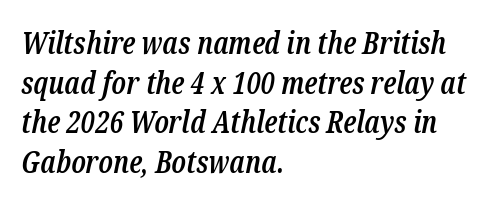
Q: Is the text bold? A: Semi-bold.
Q: Is the text italic (slanted)? A: Yes, it leans right by about 12 degrees.
Q: Is the typeface a serif or a sans-serif typeface? A: Serif.
Q: Is the text underlined? A: No.
Q: How is the paragraph aligned? A: Left-aligned.
Q: Is the spacing between letters normal or unusually wide? A: Normal.
Q: Is the spacing between lines tight, normal or loose? A: Normal.
Q: Width (condensed, normal, or wide)? A: Condensed.
Q: Stroke contrast? A: Low.
Q: x-height? A: Medium.
Q: Monospaced? A: No.
